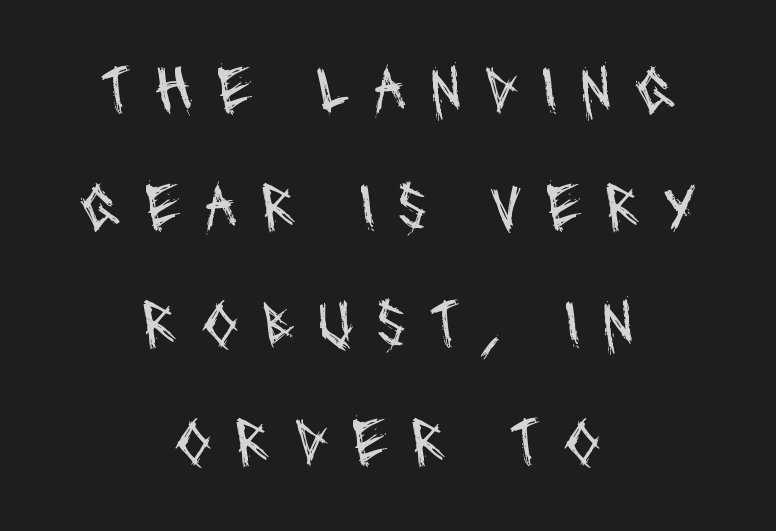
The image shows 67 px regular-weight, condensed sans-serif type; set centered, line spacing 1.75x, unusually wide letter spacing (+0.34 em), not underlined; medium stroke contrast and a large x-height.
